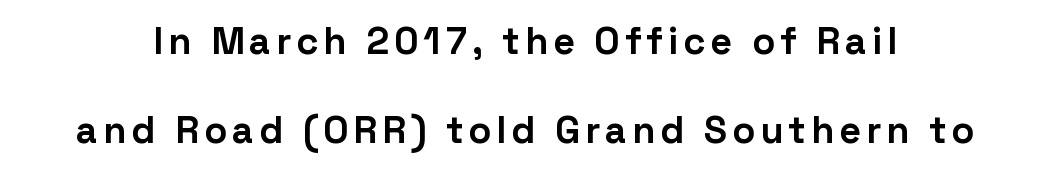
{"serif": "no", "italic": "no", "bold": "yes", "weight": "bold", "width": "normal", "stroke_contrast": "low", "x_height": "medium", "monospaced": "no", "underline": "no", "line_spacing": "loose", "line_spacing_ratio": 2.35, "glyph_px": 38}
